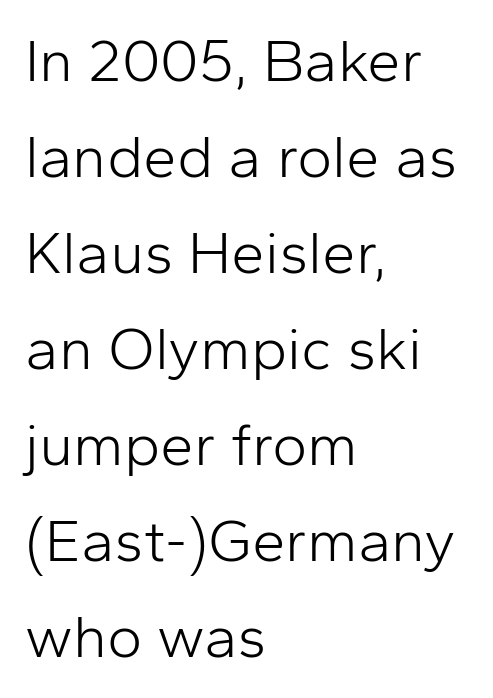
Q: Is the text bold? A: No.
Q: Is the text italic (slanted)? A: No, it is upright.
Q: Is the typeface a serif or a sans-serif typeface? A: Sans-serif.
Q: Is the text underlined? A: No.
Q: How is the paragraph aligned? A: Left-aligned.
Q: Is the spacing between letters normal or unusually wide? A: Normal.
Q: Is the spacing between lines tight, normal or loose? A: Normal.
Q: Width (condensed, normal, or wide)? A: Normal.
Q: Stroke contrast? A: Low.
Q: x-height? A: Medium.
Q: Monospaced? A: No.
